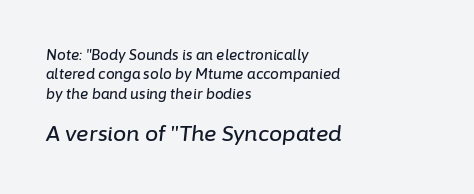
A clean baseline with only descenders dipping below it. The glyphs look as if they've been sheared to an angle. The paragraph shown leans on its left margin. The vertical gap from one line to the next is medium. Tracking here is standard; glyphs follow each other at the usual distance. Between these two stacked blocks, the lower one wins on size.
